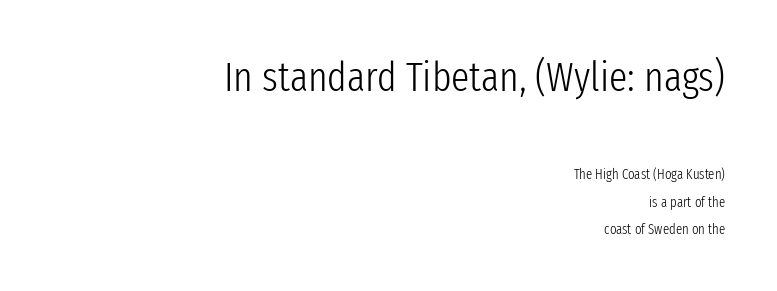
{"serif": "no", "italic": "no", "bold": "no", "weight": "light", "width": "condensed", "stroke_contrast": "low", "x_height": "medium", "monospaced": "no", "underline": "no", "align": "right", "line_spacing": "loose", "line_spacing_ratio": 1.96, "letter_spacing": "normal", "letter_spacing_em": 0.0, "larger_block": "first", "size_ratio": 2.93, "glyph_px": 41}
